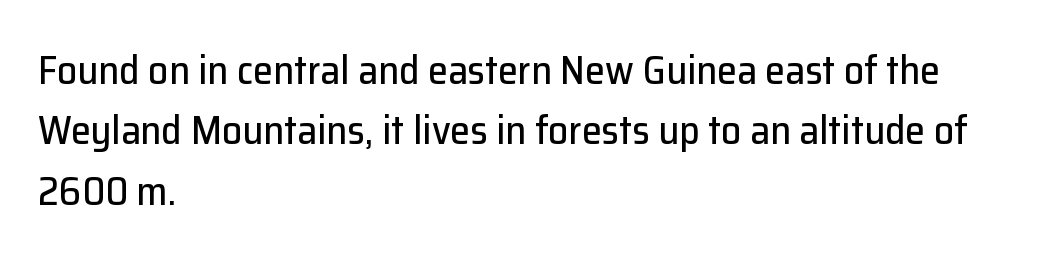
Is the block centered? No — it sits flush against the left margin. Has an underline been added? It has not. Students, observe: this is what conventionally led text looks like. Proportional: the letters do not fall into vertical columns. No italicization has been applied; the sample stays upright.
